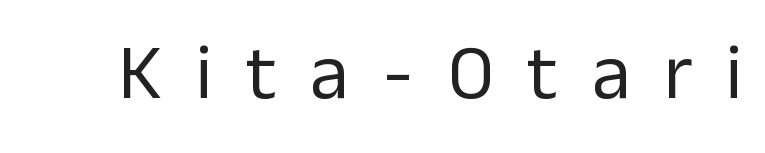
The image shows 77 px regular-weight sans-serif type, upright; set unusually wide letter spacing (+0.44 em), not underlined; low stroke contrast and a medium x-height.
